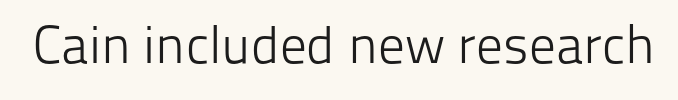
Varying glyph widths throughout — classic text-font behaviour. This sample uses a sans-serif face. Heaviness? Minimal to ordinary, like unemphasized prose. The foot of each line stays bare and open. The gaps between neighbouring characters are ordinary and unremarkable.
